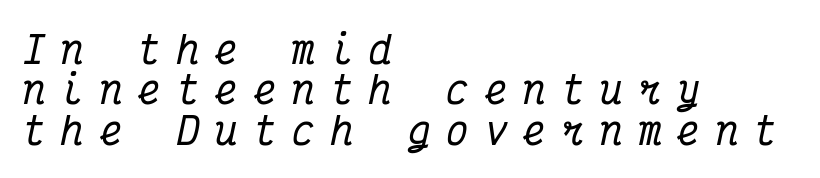
The passage shown stacks its lines with hardly any gap. There's an unmistakable incline to the writing here. Layout note: lines flush left. Characters follow at a spacing far wider than the type designer built in.
